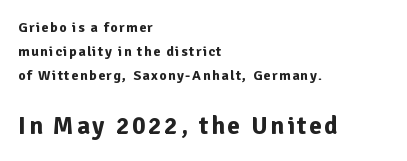
The image shows 25 px bold type, upright; set left-aligned, line spacing 1.72x, not underlined; the second (bottom) block is 1.79x larger.
